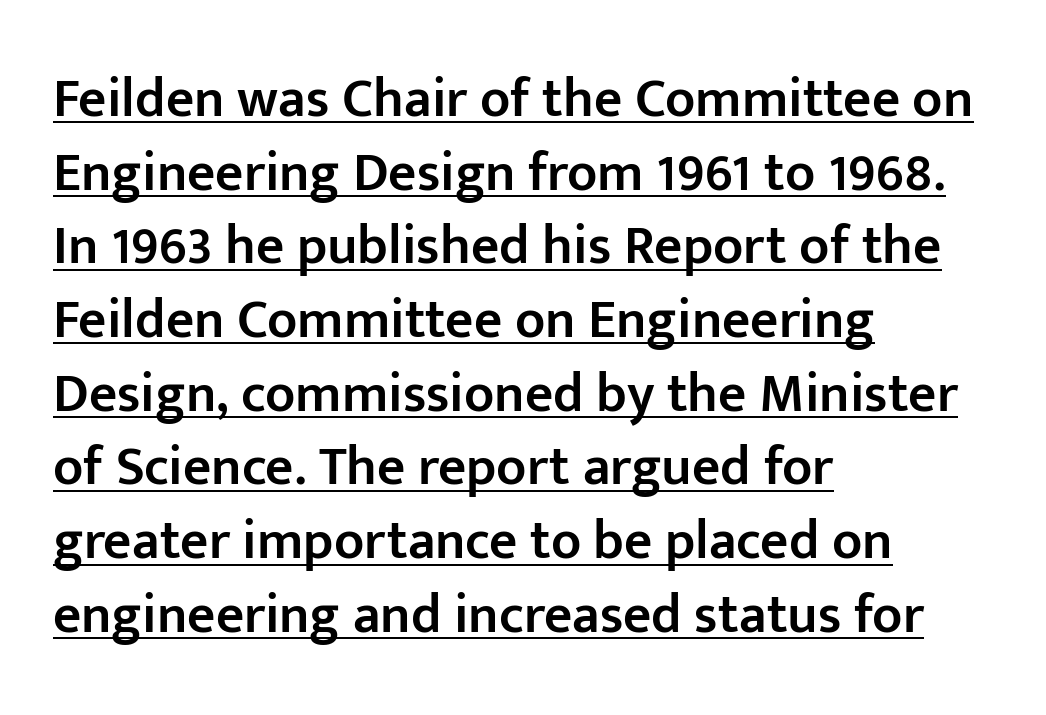
In terms of leading, this rendering sits right in the middle. Weight check: semibold — heavier than regular, not quite bold. Does the lettering tilt? It doesn't — this is upright. Underline: present. Observe the absence of serifs on each vertical stroke in this sample.
